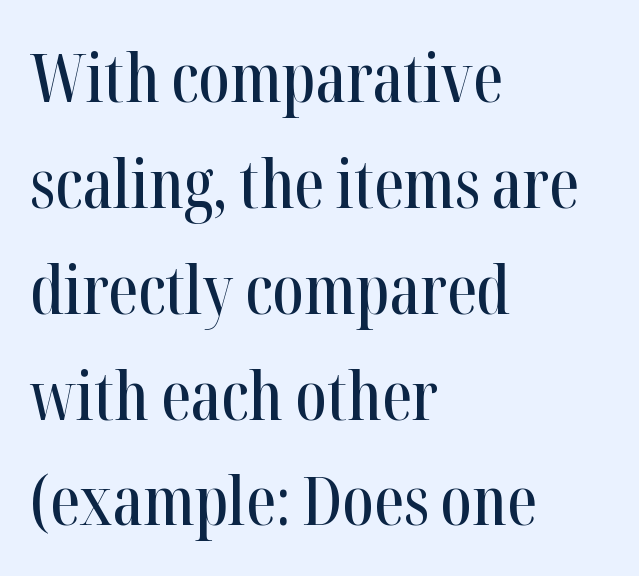
Q: Is the text italic (slanted)? A: No, it is upright.
Q: Is the typeface a serif or a sans-serif typeface? A: Serif.
Q: Is the text underlined? A: No.
Q: How is the paragraph aligned? A: Left-aligned.
Q: Is the spacing between letters normal or unusually wide? A: Normal.
Q: Is the spacing between lines tight, normal or loose? A: Normal.
Q: Width (condensed, normal, or wide)? A: Condensed.
Q: Stroke contrast? A: High.
Q: x-height? A: Medium.
Q: Monospaced? A: No.
